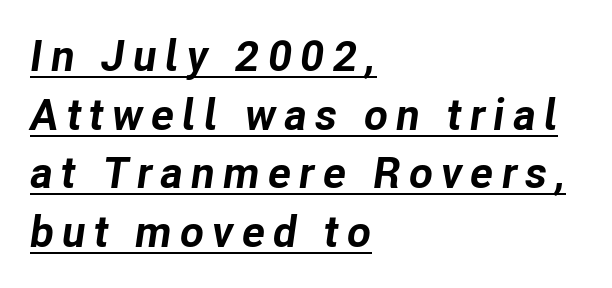
Q: Is the text bold? A: Yes.
Q: Is the text italic (slanted)? A: Yes, it leans right by about 8 degrees.
Q: Is the text underlined? A: Yes.
Q: How is the paragraph aligned? A: Left-aligned.
Q: Is the spacing between lines tight, normal or loose? A: Normal.
Q: Width (condensed, normal, or wide)? A: Normal.
Q: Stroke contrast? A: Low.
Q: x-height? A: Medium.
Q: Monospaced? A: No.
